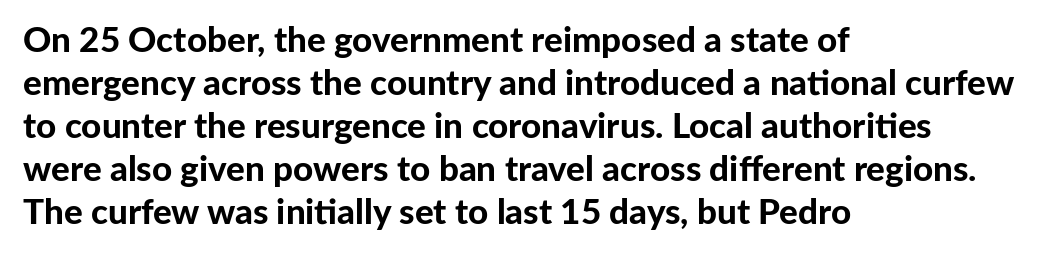
{"serif": "no", "italic": "no", "bold": "yes", "weight": "bold", "width": "normal", "stroke_contrast": "low", "x_height": "medium", "monospaced": "no", "underline": "no", "align": "left", "line_spacing_ratio": 1.23, "letter_spacing": "normal", "letter_spacing_em": 0.0, "glyph_px": 35}
